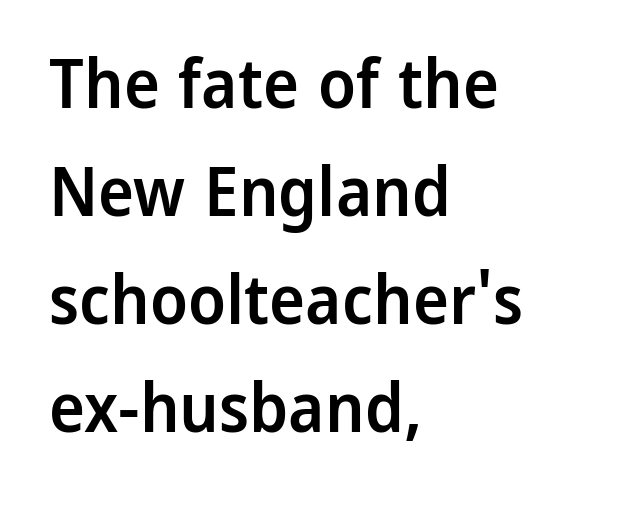
The image shows 68 px semibold sans-serif type, upright; set left-aligned, normal line spacing (1.59x), normal letter spacing, not underlined; low stroke contrast and a medium x-height.
